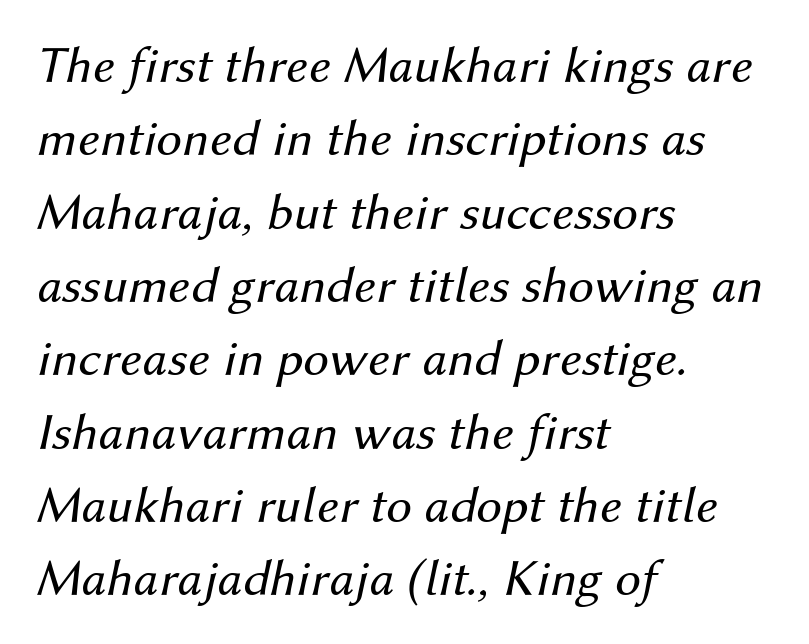
The image shows 52 px regular-weight type, italic (leaning right); set left-aligned, normal line spacing (1.41x), normal letter spacing, not underlined; medium stroke contrast and a medium x-height.
